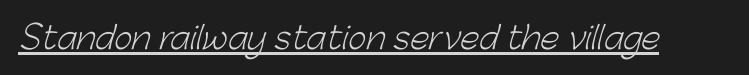
The image shows 31 px light sans-serif type; set normal letter spacing, underlined; low stroke contrast and a medium x-height.
